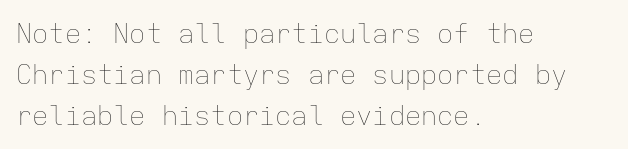
The passage shown stacks its lines at a standard gap. Plain, unruled lines of type. Summary of weight: not heavy and not bold. The rendering keeps characters at their native spacing. Notice how the stems are strictly vertical — no italics here.
